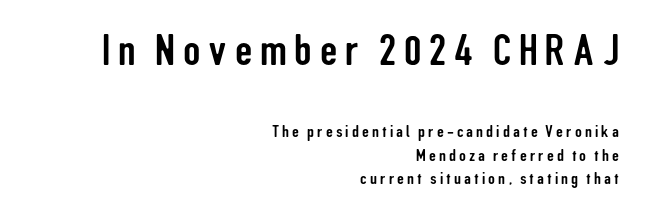
{"serif": "no", "italic": "no", "width": "condensed", "stroke_contrast": "low", "x_height": "medium", "monospaced": "no", "underline": "no", "align": "right", "line_spacing": "normal", "line_spacing_ratio": 1.39, "larger_block": "first", "size_ratio": 2.53, "glyph_px": 43}
